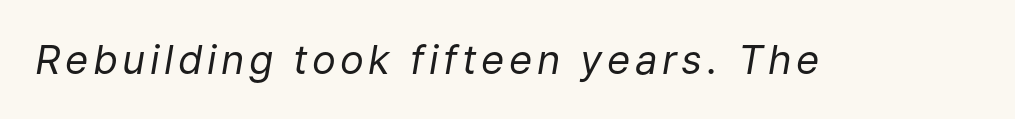
Nobody drew a line under any word here. The strokes carry an ordinary text weight at most. Observe the lean: these are italic letterforms. Note the varied advance widths — an 'i' is clearly narrower than an 'm'.
